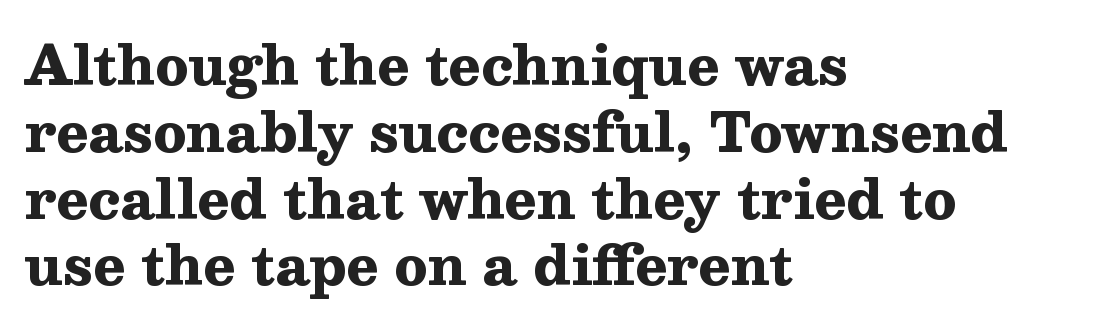
This rendering features lettering with no underline. Is the type bold? Yes — the strokes are clearly thick and heavy. Observe the serifs anchoring each vertical stroke in this sample. How would I describe the line gaps? Plain and ordinary. The setting favours the left margin, as ordinary paragraphs usually do.
